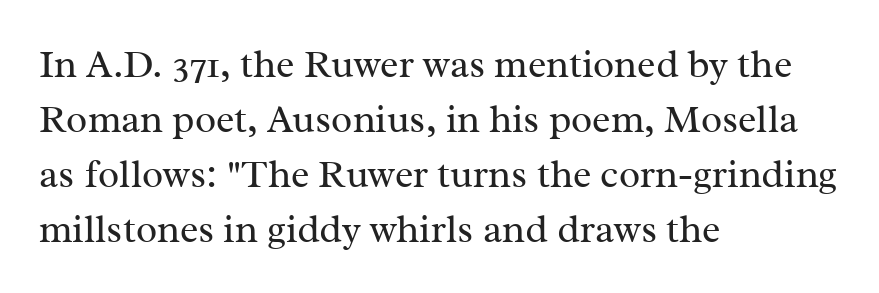
The zone under the glyphs is completely vacant. Stems and bowls with no extra thickness — not bold. If you measured baseline to baseline, you'd find a middling distance. Note the varied advance widths — an 'i' is clearly narrower than an 'm'.
